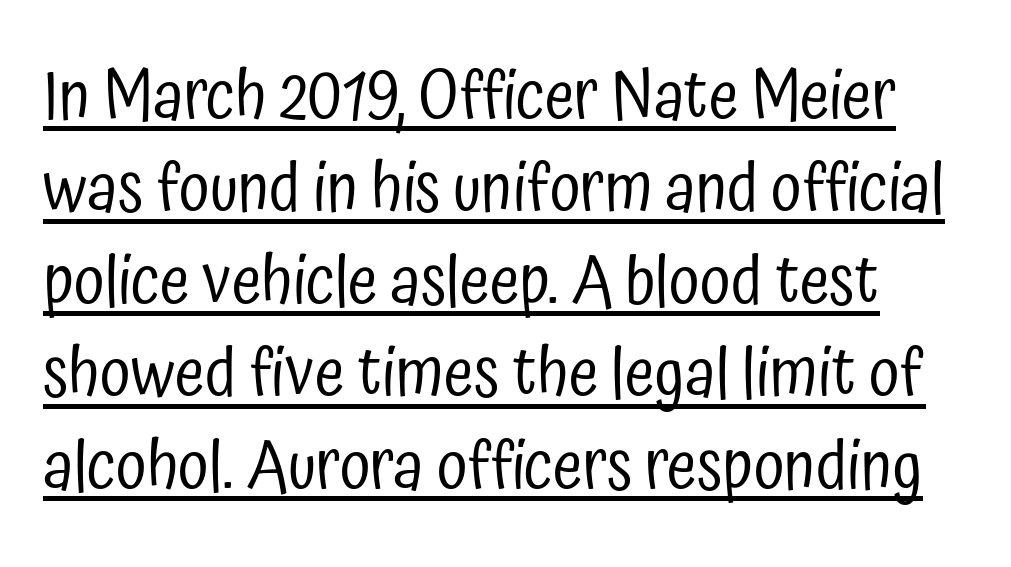
Short note: letters normally spaced. These lines are rendered in a variable-pitch font. Students, observe: this is what conventionally led text looks like. The glyphs in this specimen are sans serif. A typographer would call this underscored text. Tall strokes in this sample are plumb rather than angled.
